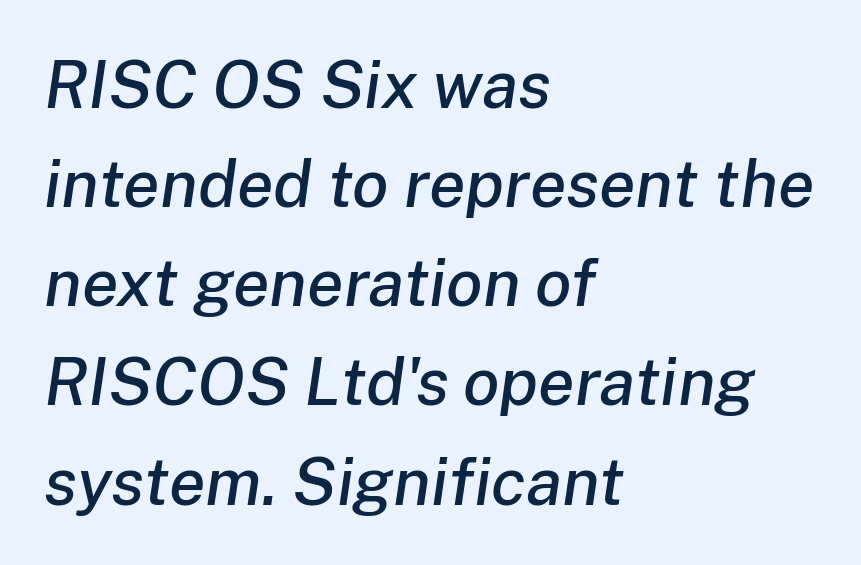
Q: Is the text italic (slanted)? A: Yes, it leans right by about 8 degrees.
Q: Is the text underlined? A: No.
Q: How is the paragraph aligned? A: Left-aligned.
Q: Is the spacing between letters normal or unusually wide? A: Normal.
Q: Is the spacing between lines tight, normal or loose? A: Normal.
Q: Width (condensed, normal, or wide)? A: Normal.
Q: Stroke contrast? A: Low.
Q: x-height? A: Medium.
Q: Monospaced? A: No.
